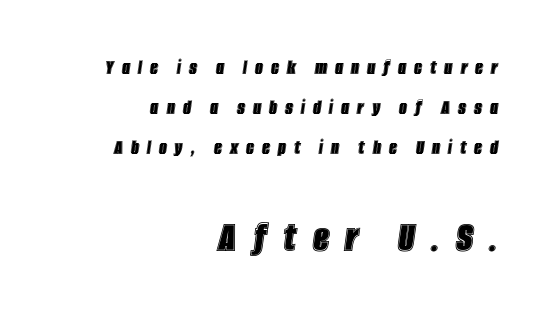
Looks like regular typesetting: each glyph gets only the width it needs. The lower block of text is set noticeably larger than the block above it. The setting favours the right margin, as signatures and pull-quotes sometimes do. Type without underlining. Looking at the ascenders, they clearly lean.
